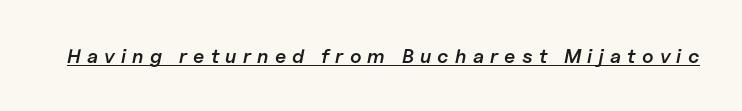
Q: Is the text bold? A: Semi-bold.
Q: Is the text italic (slanted)? A: Yes, it leans right by about 11 degrees.
Q: Is the text underlined? A: Yes.
Q: Is the spacing between letters normal or unusually wide? A: Unusually wide.
